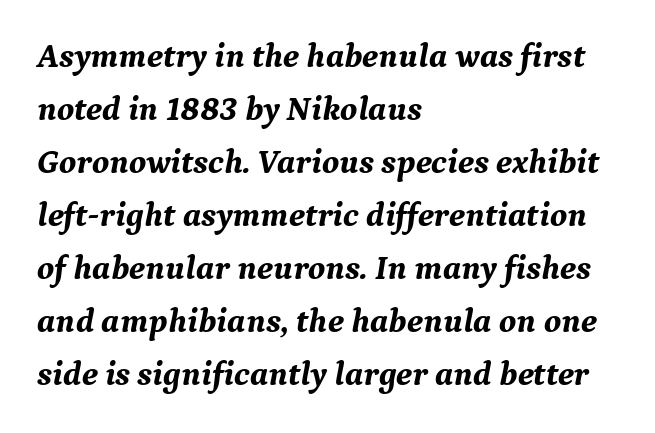
Q: Is the text bold? A: Yes.
Q: Is the text italic (slanted)? A: Yes, it leans right by about 9 degrees.
Q: Is the typeface a serif or a sans-serif typeface? A: Serif.
Q: Is the text underlined? A: No.
Q: How is the paragraph aligned? A: Left-aligned.
Q: Is the spacing between letters normal or unusually wide? A: Normal.
Q: Is the spacing between lines tight, normal or loose? A: Normal.
Q: Width (condensed, normal, or wide)? A: Normal.
Q: Stroke contrast? A: Medium.
Q: x-height? A: Medium.
Q: Monospaced? A: No.
